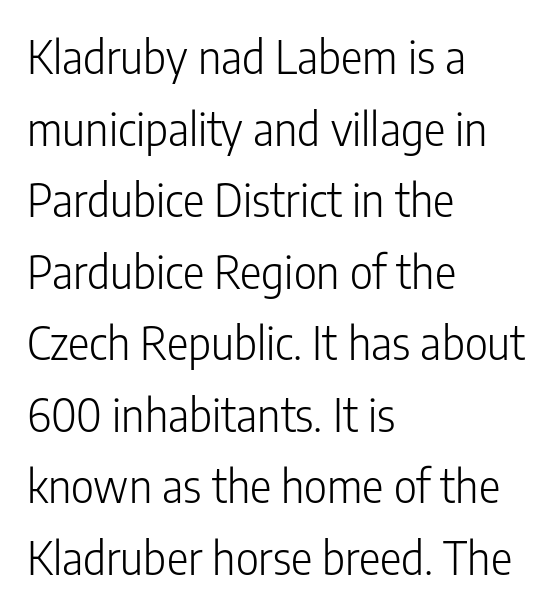
Q: Is the text bold? A: No.
Q: Is the text italic (slanted)? A: No, it is upright.
Q: Is the typeface a serif or a sans-serif typeface? A: Sans-serif.
Q: Is the text underlined? A: No.
Q: How is the paragraph aligned? A: Left-aligned.
Q: Is the spacing between letters normal or unusually wide? A: Normal.
Q: Is the spacing between lines tight, normal or loose? A: Normal.
Q: Width (condensed, normal, or wide)? A: Condensed.
Q: Stroke contrast? A: Low.
Q: x-height? A: Medium.
Q: Monospaced? A: No.
